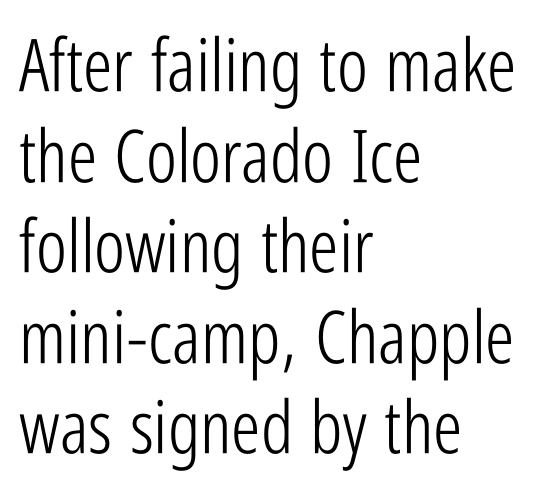
The image shows 73 px light, condensed sans-serif type, upright; set left-aligned, line spacing 1.24x, normal letter spacing, not underlined; low stroke contrast and a medium x-height.
